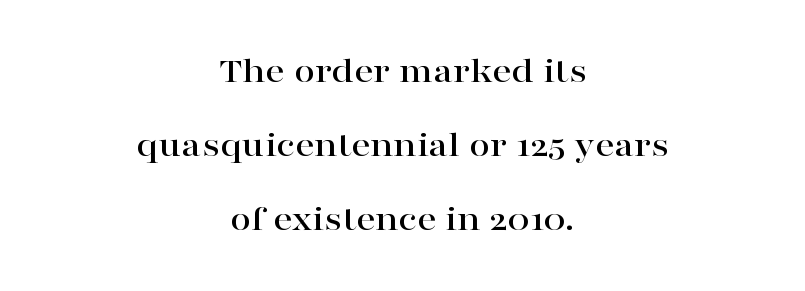
Each new line begins a long way beneath the previous one. Note the varied advance widths — an 'i' is clearly narrower than an 'm'. The face used here is seriffed, in the tradition of book romans. Compared with a flush-left layout, this one balances lines on the center instead. Type without underlining.
